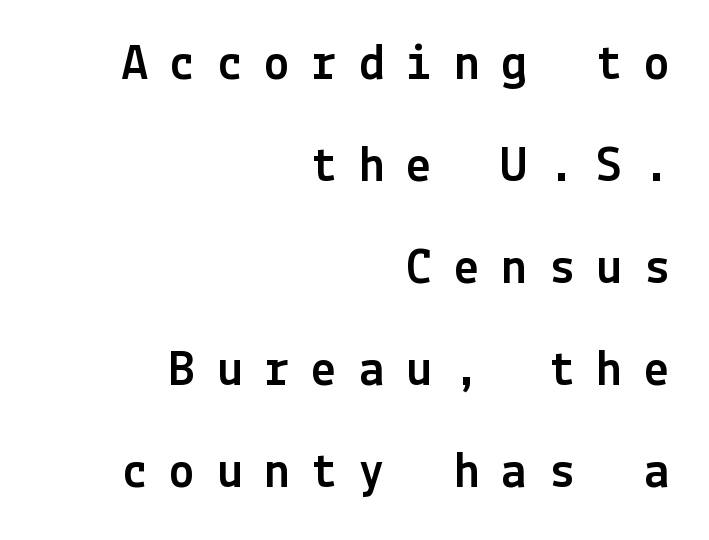
Leading: increased. Lines of text with bare space underneath. Does the type have serifs? No, each stem ends abruptly. This is roman type, the default non-slanted kind. Someone cranked the tracking dial way up on this one. This rendering uses right alignment, leaving the left contour irregular.
